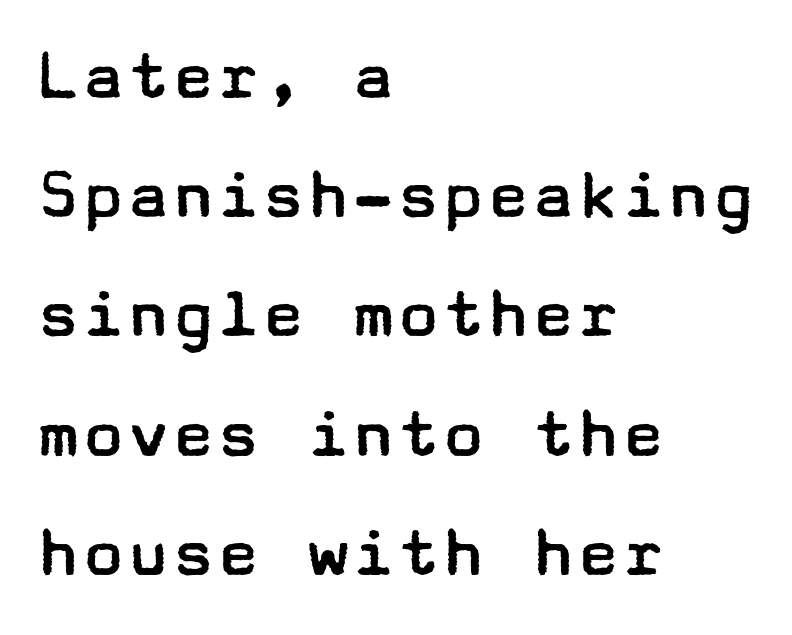
This sample uses plain, unmodified letter spacing. The font is comparable to plain body text, perhaps lighter. The space beneath each line is pristine and unruled. One-word summary of the alignment: left. Ascenders rise straight up at ninety degrees. This is sans-serif lettering, the kind often seen on screens and signage.
